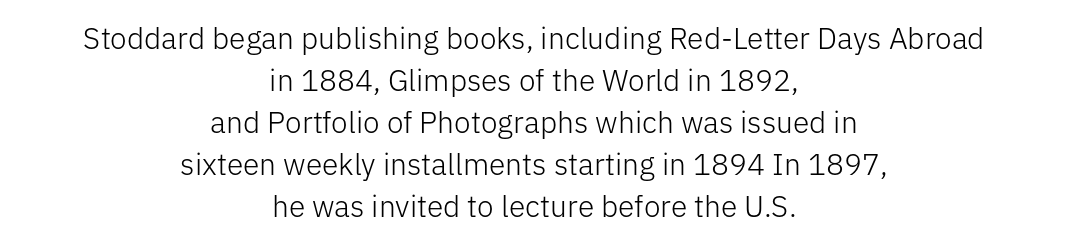
{"serif": "no", "italic": "no", "bold": "no", "weight": "light", "width": "normal", "stroke_contrast": "low", "x_height": "medium", "monospaced": "no", "underline": "no", "align": "center", "line_spacing": "normal", "line_spacing_ratio": 1.4, "letter_spacing": "normal", "letter_spacing_em": 0.0, "glyph_px": 30}
